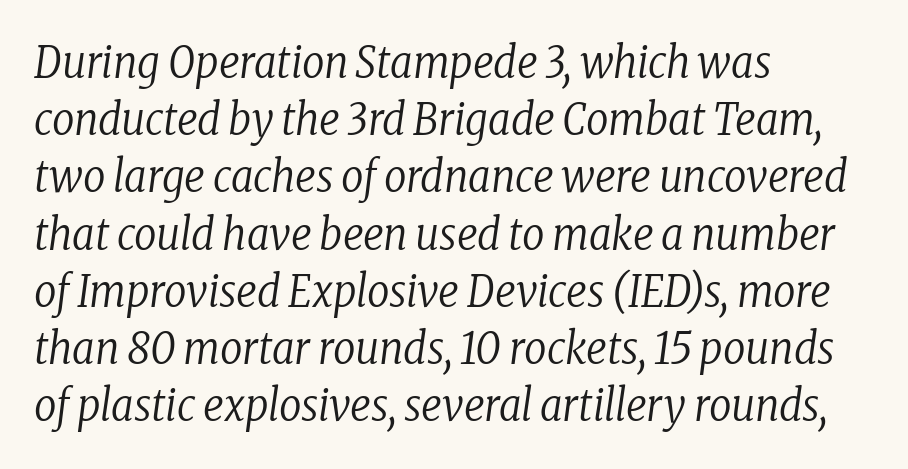
The image shows 44 px regular-weight, condensed serif type, italic (leaning right); set left-aligned, normal line spacing (1.3x), normal letter spacing, not underlined; low stroke contrast and a medium x-height.
